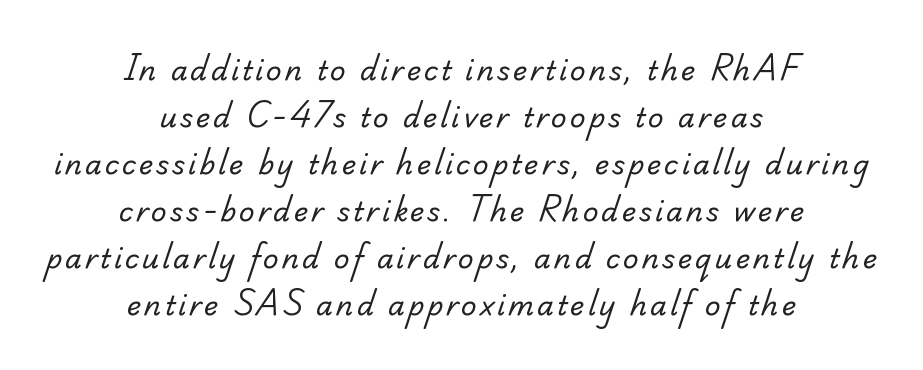
The image shows 27 px text type; set centered, line spacing 1.74x, not underlined.
